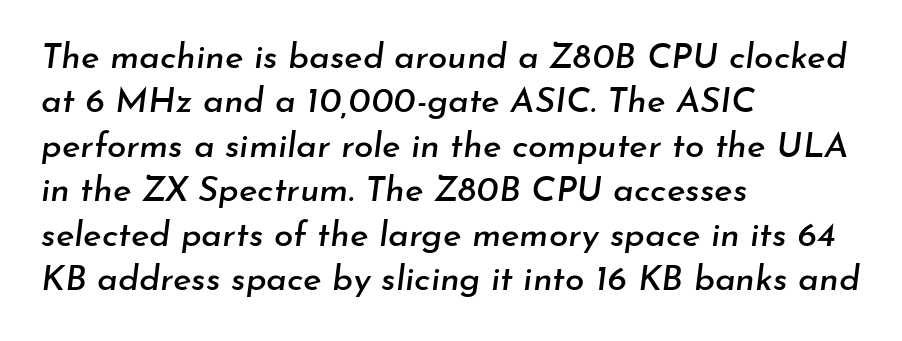
{"italic": "yes", "lean": "right", "slant_degrees": 7, "width": "normal", "stroke_contrast": "low", "x_height": "small", "monospaced": "no", "underline": "no", "align": "left", "line_spacing": "normal", "line_spacing_ratio": 1.27, "letter_spacing": "normal", "letter_spacing_em": 0.0, "glyph_px": 35}
